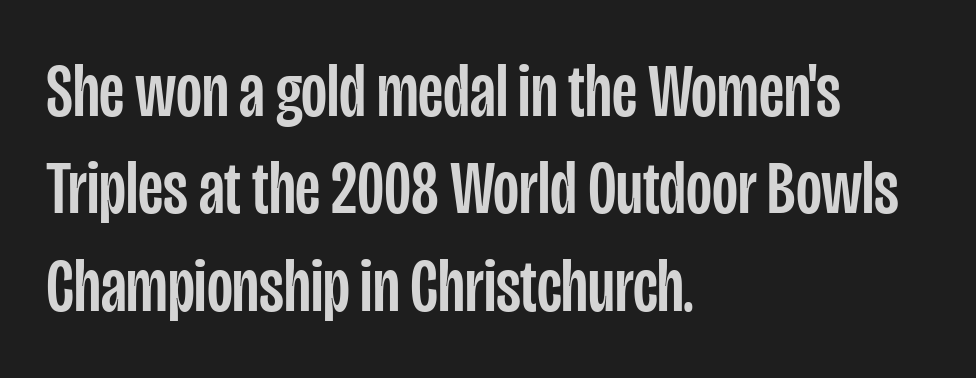
{"serif": "no", "italic": "no", "width": "condensed", "stroke_contrast": "low", "x_height": "large", "monospaced": "no", "underline": "no", "align": "left", "line_spacing": "normal", "line_spacing_ratio": 1.3, "letter_spacing": "normal", "letter_spacing_em": 0.0, "glyph_px": 75}
